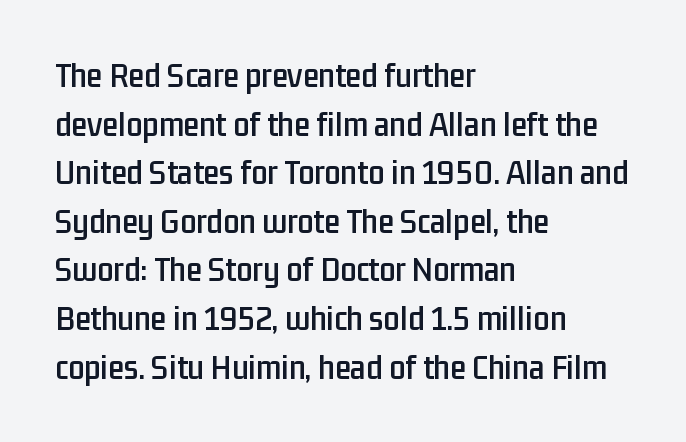
The image shows 36 px condensed sans-serif type, upright; set left-aligned, normal line spacing (1.35x), normal letter spacing, not underlined; low stroke contrast and a medium x-height.
